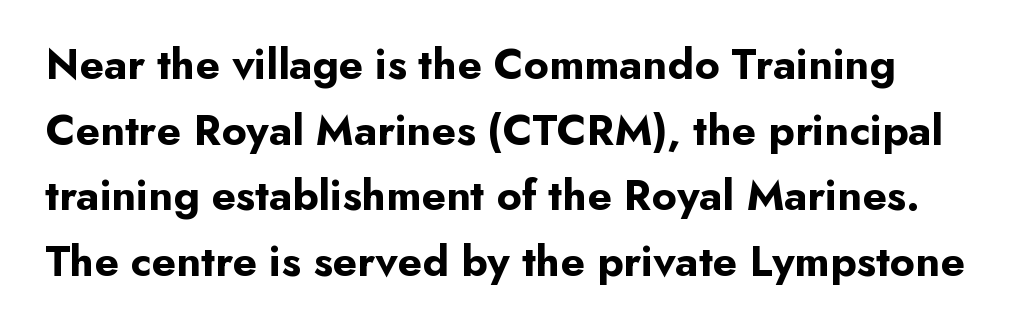
The image shows 44 px bold sans-serif type, upright; set normal line spacing (1.49x), normal letter spacing, not underlined; low stroke contrast and a small x-height.
